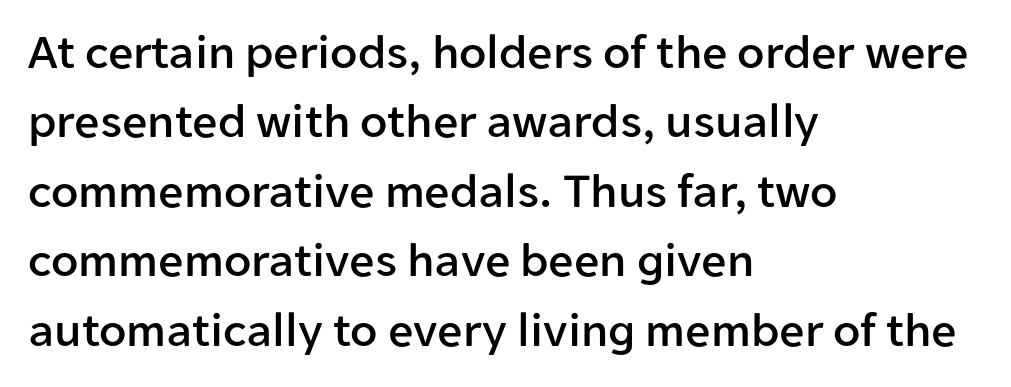
The image shows 50 px sans-serif type, upright; set left-aligned, normal line spacing (1.39x), normal letter spacing, not underlined; low stroke contrast and a medium x-height.
